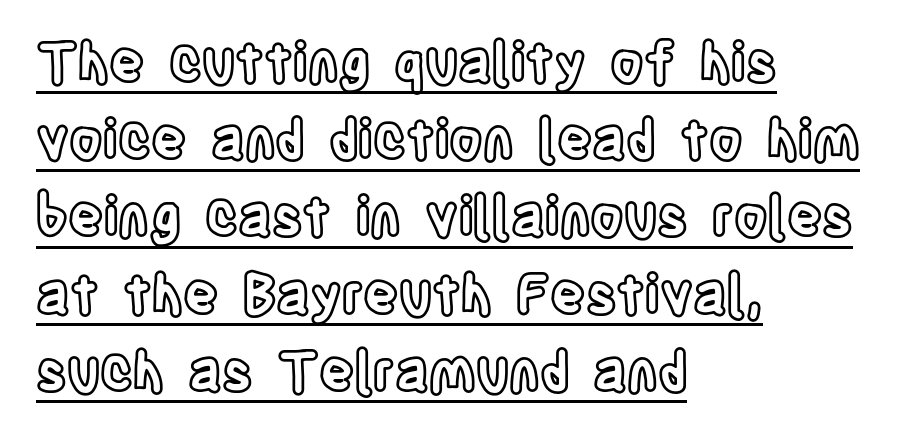
Ascenders rise straight up at ninety degrees. Normally led — the rows are evenly, conventionally spaced. There is no visible air inserted between adjacent glyphs. Think of a printed novel: that variable character pitch is what you see here.
